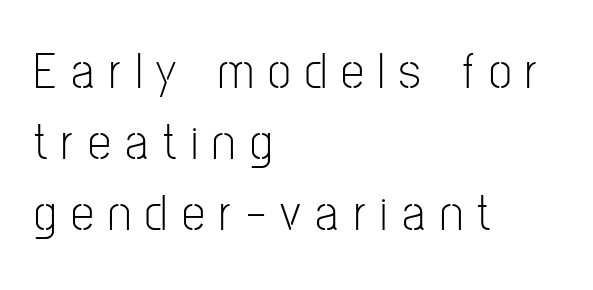
{"serif": "no", "italic": "no", "bold": "no", "weight": "light", "width": "condensed", "stroke_contrast": "low", "x_height": "medium", "monospaced": "no", "underline": "no", "align": "left", "line_spacing": "normal", "line_spacing_ratio": 1.37, "letter_spacing": "wide", "letter_spacing_em": 0.28, "glyph_px": 52}
